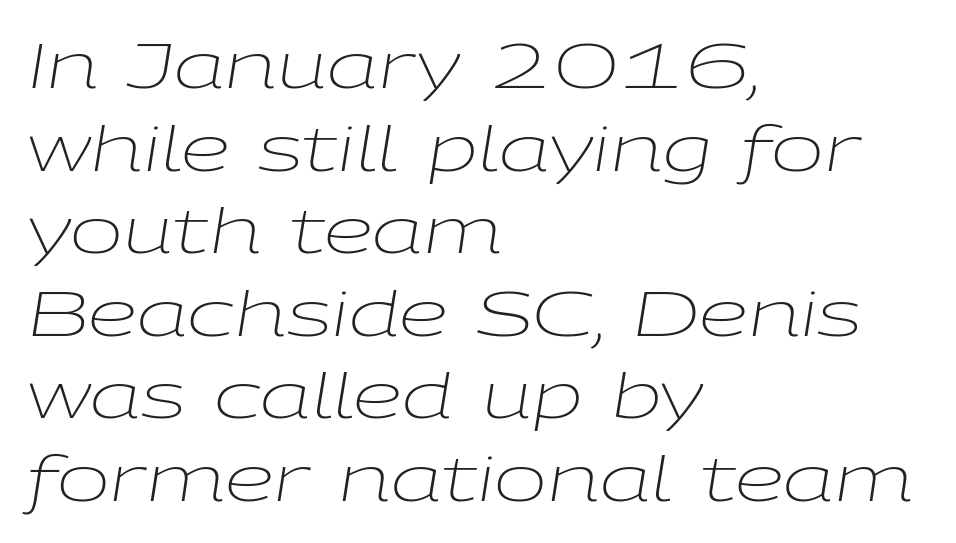
The image shows 63 px light, wide type, italic (leaning right); set left-aligned, normal line spacing (1.31x), normal letter spacing, not underlined; low stroke contrast and a medium x-height.
